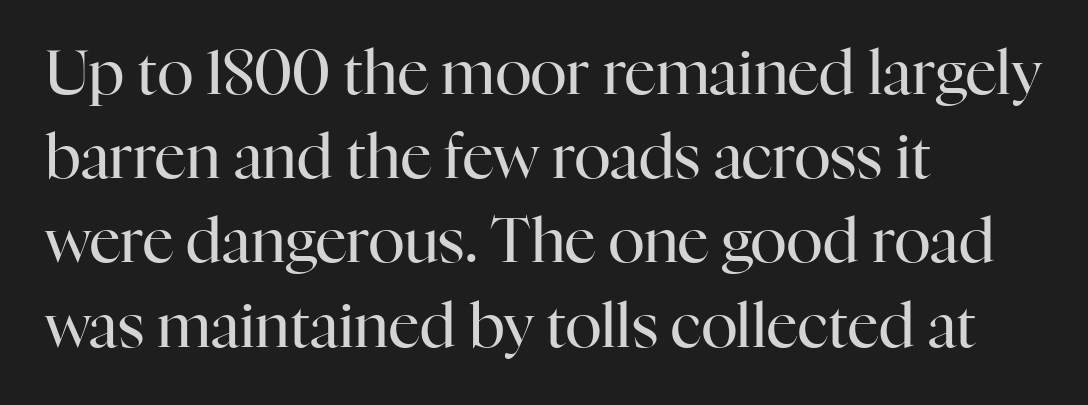
{"serif": "yes", "italic": "no", "bold": "no", "weight": "regular", "width": "normal", "stroke_contrast": "high", "x_height": "medium", "monospaced": "no", "underline": "no", "align": "left", "line_spacing": "normal", "line_spacing_ratio": 1.38, "letter_spacing": "normal", "letter_spacing_em": 0.0, "glyph_px": 61}
